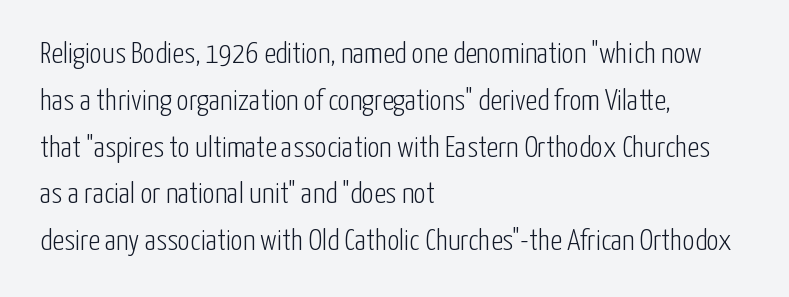
{"serif": "no", "italic": "no", "bold": "no", "weight": "light", "width": "condensed", "stroke_contrast": "low", "x_height": "medium", "monospaced": "no", "underline": "no", "align": "left", "line_spacing": "normal", "line_spacing_ratio": 1.56, "letter_spacing": "normal", "letter_spacing_em": 0.0, "glyph_px": 30}
